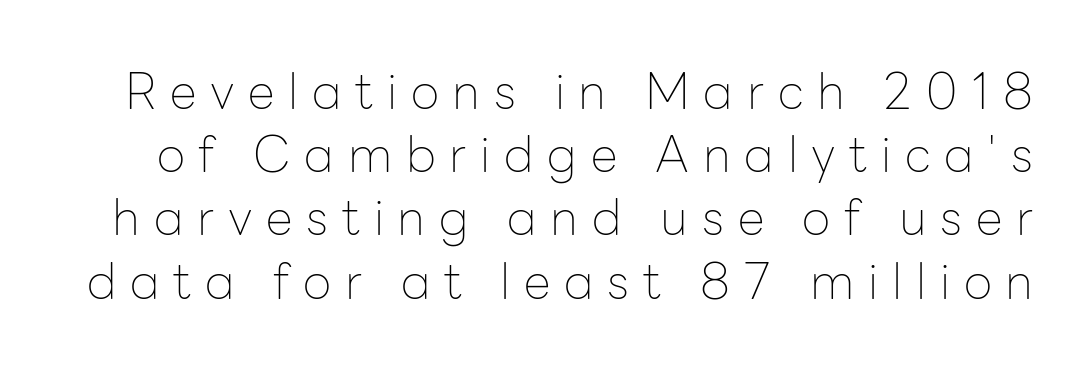
Q: Is the text bold? A: No.
Q: Is the text italic (slanted)? A: No, it is upright.
Q: Is the typeface a serif or a sans-serif typeface? A: Sans-serif.
Q: Is the text underlined? A: No.
Q: Is the spacing between letters normal or unusually wide? A: Unusually wide.
Q: Is the spacing between lines tight, normal or loose? A: Normal.
Q: Width (condensed, normal, or wide)? A: Normal.
Q: Stroke contrast? A: Low.
Q: x-height? A: Medium.
Q: Monospaced? A: No.
